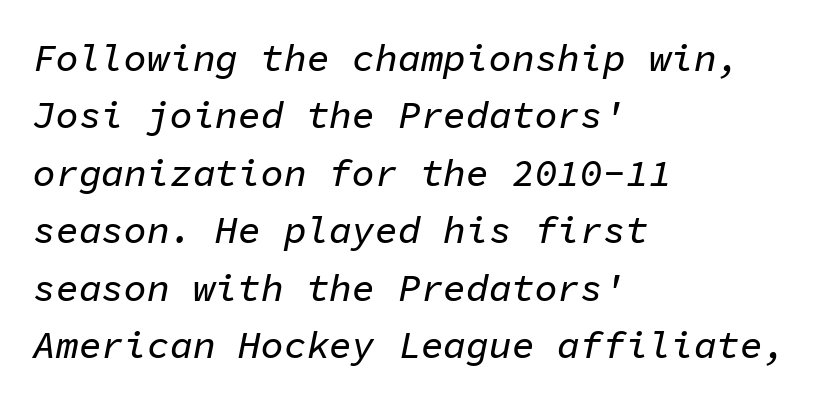
Q: Is the text italic (slanted)? A: Yes, it leans right by about 11 degrees.
Q: Is the text underlined? A: No.
Q: How is the paragraph aligned? A: Left-aligned.
Q: Is the spacing between letters normal or unusually wide? A: Normal.
Q: Is the spacing between lines tight, normal or loose? A: Normal.
Q: Width (condensed, normal, or wide)? A: Normal.
Q: Stroke contrast? A: Low.
Q: x-height? A: Medium.
Q: Monospaced? A: Yes.
